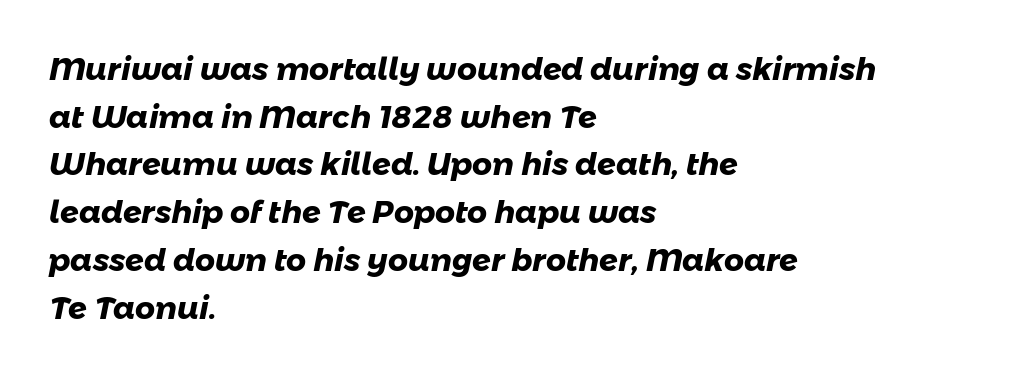
{"serif": "no", "bold": "yes", "weight": "heavy", "width": "normal", "stroke_contrast": "low", "x_height": "medium", "monospaced": "no", "underline": "no", "align": "left", "line_spacing": "normal", "line_spacing_ratio": 1.54, "letter_spacing": "normal", "letter_spacing_em": 0.0, "glyph_px": 31}
